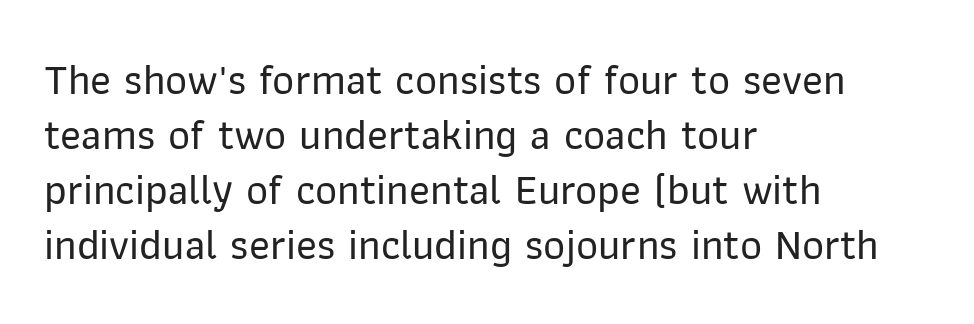
The image shows 43 px sans-serif type, upright; set left-aligned, normal line spacing (1.28x), normal letter spacing, not underlined; low stroke contrast and a medium x-height.
